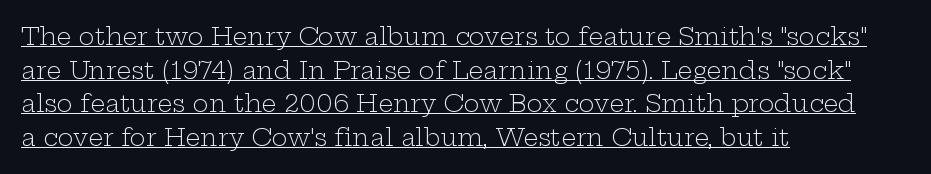
{"italic": "no", "bold": "no", "underline": "yes", "align": "left", "line_spacing": "normal", "line_spacing_ratio": 1.4, "letter_spacing": "normal", "letter_spacing_em": 0.0, "glyph_px": 24}
